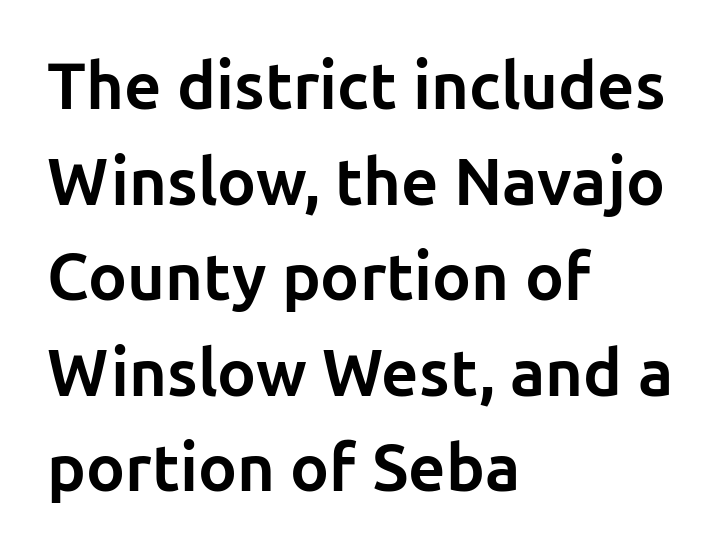
Honestly, there is no underline to notice here at all. Interline gaps are of average width in this sample. Students, this is bold: see how much ink each stroke carries. There is no visible air inserted between adjacent glyphs.
